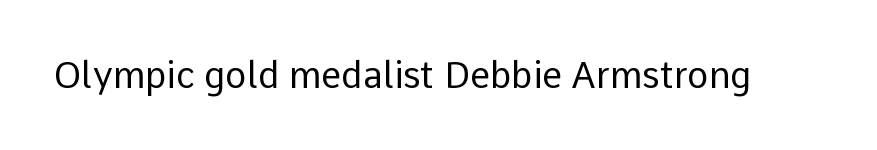
{"serif": "no", "italic": "no", "bold": "no", "weight": "regular", "width": "normal", "stroke_contrast": "low", "x_height": "medium", "monospaced": "no", "underline": "no", "letter_spacing": "normal", "letter_spacing_em": 0.0, "glyph_px": 36}
